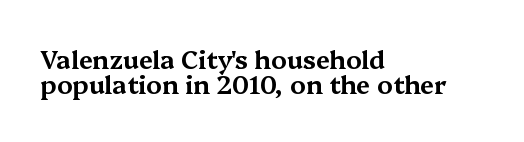
Each row of text sits above clean, open space. Nobody touched the tracking dial on this one. Posture: upright roman. Vertically, the passage feels compressed, each row crowding the next. In CSS terms this would be text-align: left.
